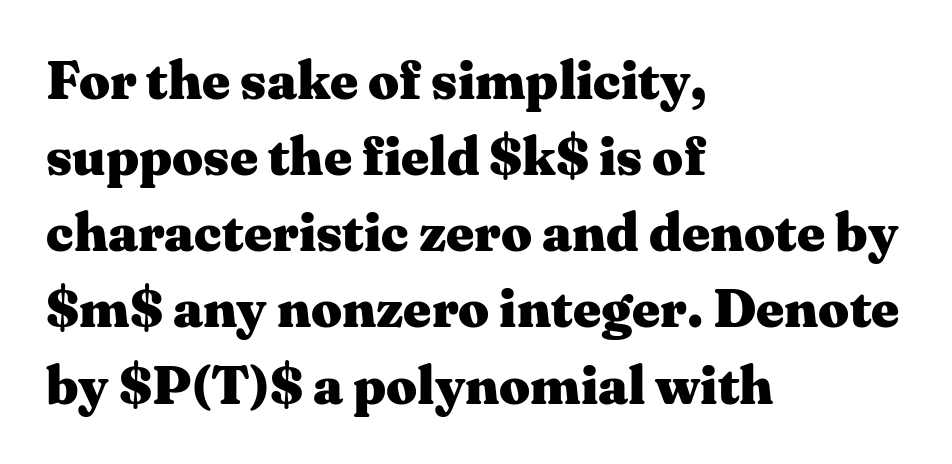
The image shows 54 px heavy, wide serif type, upright; set left-aligned, normal line spacing (1.41x), normal letter spacing, not underlined; medium stroke contrast and a medium x-height.
